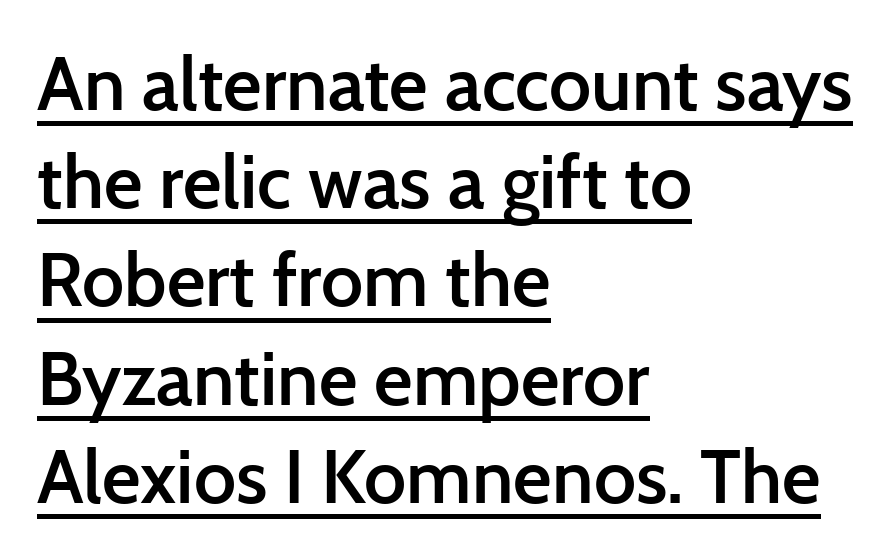
Q: Is the text bold? A: Semi-bold.
Q: Is the text italic (slanted)? A: No, it is upright.
Q: Is the typeface a serif or a sans-serif typeface? A: Sans-serif.
Q: Is the text underlined? A: Yes.
Q: How is the paragraph aligned? A: Left-aligned.
Q: Is the spacing between letters normal or unusually wide? A: Normal.
Q: Is the spacing between lines tight, normal or loose? A: Normal.
Q: Width (condensed, normal, or wide)? A: Normal.
Q: Stroke contrast? A: Low.
Q: x-height? A: Medium.
Q: Monospaced? A: No.
